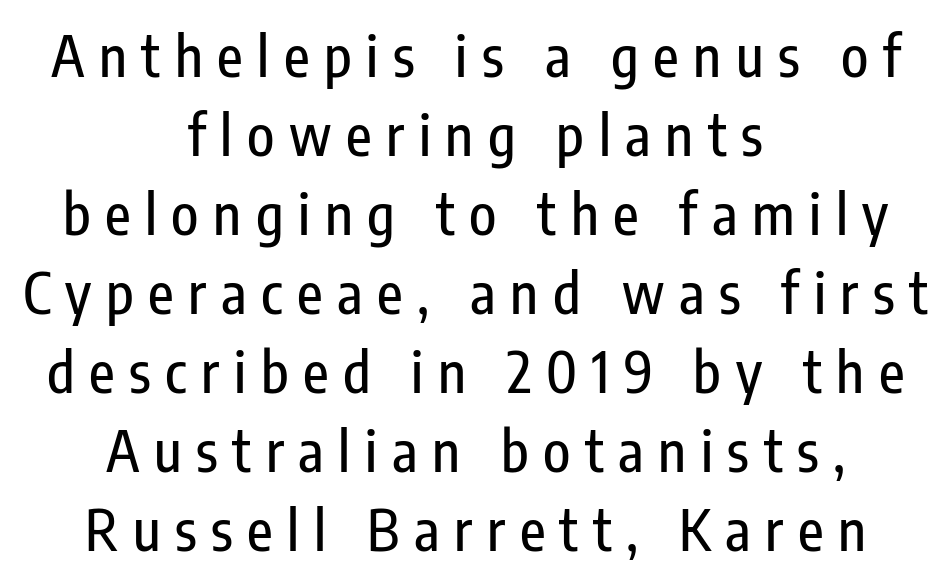
{"serif": "no", "italic": "no", "width": "condensed", "stroke_contrast": "low", "x_height": "medium", "monospaced": "no", "underline": "no", "align": "center", "line_spacing": "normal", "line_spacing_ratio": 1.41, "letter_spacing": "wide", "letter_spacing_em": 0.26, "glyph_px": 56}
